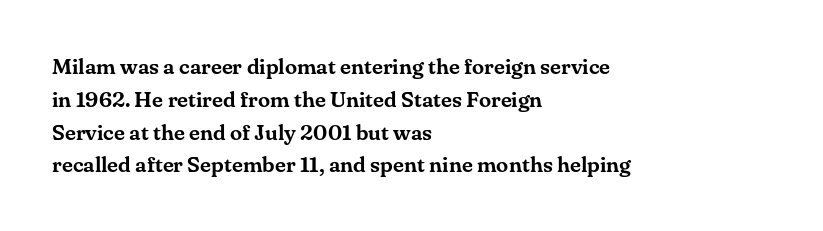
{"italic": "no", "underline": "no", "align": "left", "line_spacing": "normal", "line_spacing_ratio": 1.49, "letter_spacing": "normal", "letter_spacing_em": 0.0, "glyph_px": 22}
